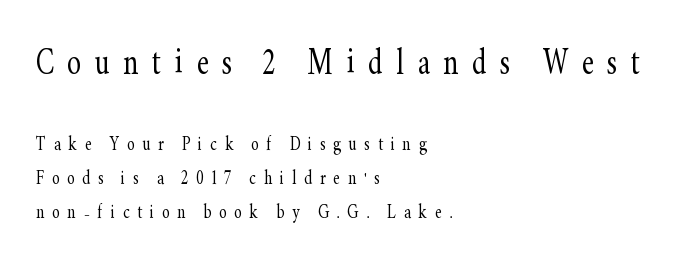
The image shows 41 px light, condensed serif type, upright; set left-aligned, normal line spacing (1.47x), unusually wide letter spacing (+0.34 em), not underlined; the first (top) block is 1.78x larger; low stroke contrast and a small x-height.
